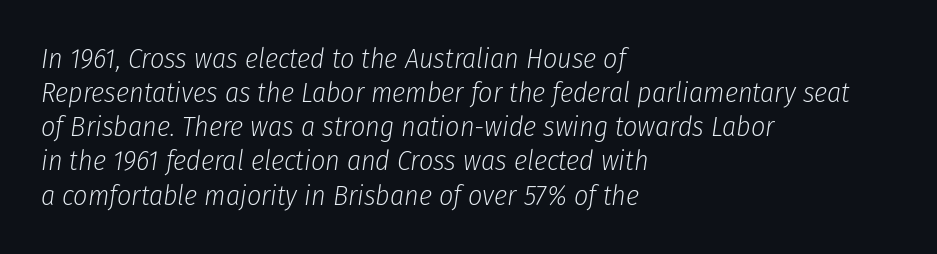
Q: Is the text bold? A: No.
Q: Is the text italic (slanted)? A: Yes, it leans right by about 8 degrees.
Q: Is the text underlined? A: No.
Q: How is the paragraph aligned? A: Left-aligned.
Q: Is the spacing between letters normal or unusually wide? A: Normal.
Q: Width (condensed, normal, or wide)? A: Condensed.
Q: Stroke contrast? A: Low.
Q: x-height? A: Medium.
Q: Monospaced? A: No.
